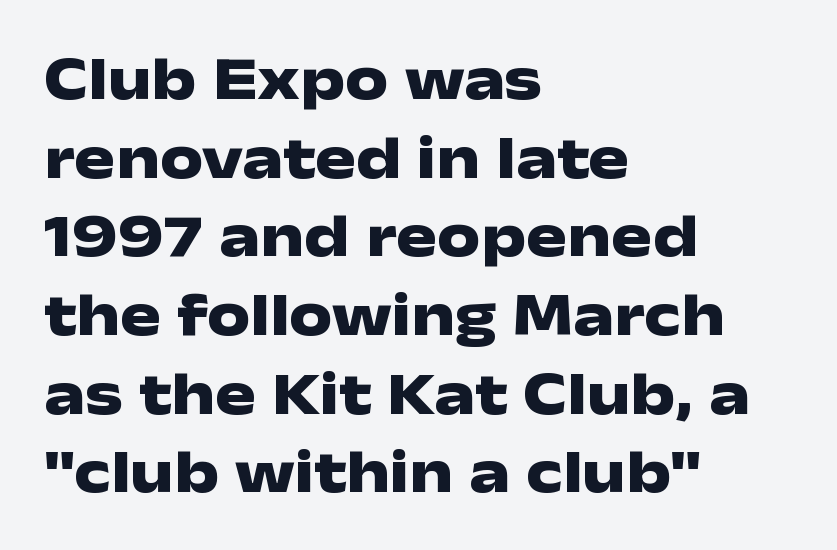
Q: Is the text bold? A: Yes.
Q: Is the text italic (slanted)? A: No, it is upright.
Q: Is the typeface a serif or a sans-serif typeface? A: Sans-serif.
Q: Is the text underlined? A: No.
Q: How is the paragraph aligned? A: Left-aligned.
Q: Is the spacing between letters normal or unusually wide? A: Normal.
Q: Is the spacing between lines tight, normal or loose? A: Normal.
Q: Width (condensed, normal, or wide)? A: Wide.
Q: Stroke contrast? A: Low.
Q: x-height? A: Medium.
Q: Monospaced? A: No.
